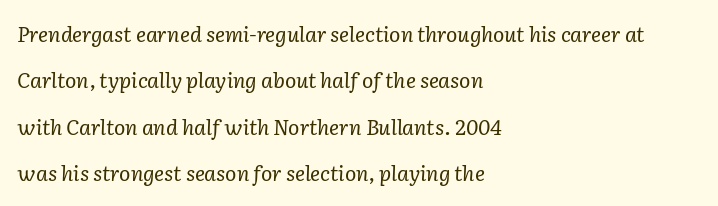
Q: Is the text bold? A: No.
Q: Is the text italic (slanted)? A: Yes, it leans right by about 2 degrees.
Q: Is the text underlined? A: No.
Q: How is the paragraph aligned? A: Left-aligned.
Q: Is the spacing between letters normal or unusually wide? A: Normal.
Q: Is the spacing between lines tight, normal or loose? A: Loose.
